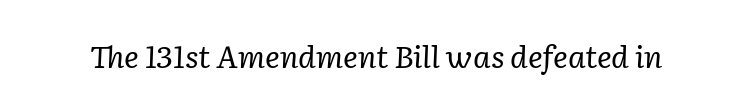
Each letter keeps its own natural width here, so spacing adapts to shape. A bare baseline throughout the passage. No extra tracking has been applied to these lines. Is the type heavy? It reads as light-to-regular instead. Serif or sans? Serif — the stroke terminals have little feet. The face used here has a pronounced slope to its letters.
